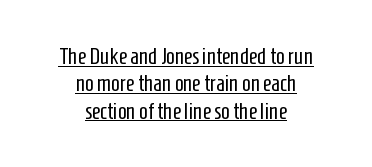
{"italic": "no", "bold": "no", "underline": "yes", "align": "center", "line_spacing_ratio": 1.19, "letter_spacing": "normal", "letter_spacing_em": 0.0, "glyph_px": 23}
